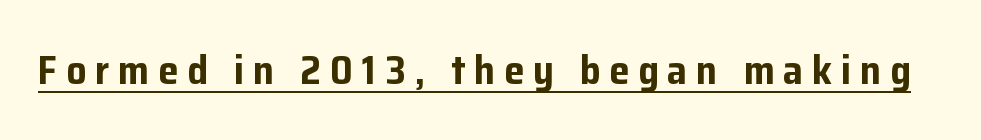
{"serif": "no", "italic": "no", "bold": "yes", "weight": "bold", "width": "normal", "stroke_contrast": "low", "x_height": "medium", "monospaced": "no", "underline": "yes", "letter_spacing": "wide", "letter_spacing_em": 0.22, "glyph_px": 40}
